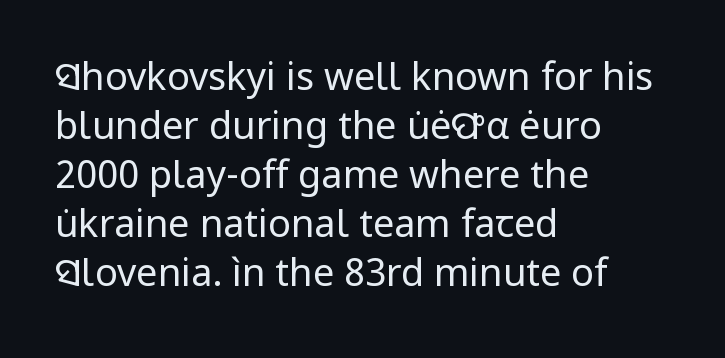
{"serif": "no", "italic": "no", "bold": "no", "weight": "regular", "width": "normal", "stroke_contrast": "low", "x_height": "medium", "monospaced": "no", "underline": "no", "align": "left", "line_spacing": "normal", "line_spacing_ratio": 1.29, "letter_spacing": "normal", "letter_spacing_em": 0.0, "glyph_px": 38}
